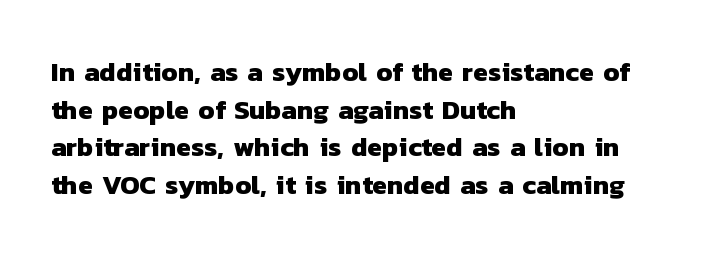
Q: Is the text bold? A: Yes.
Q: Is the text underlined? A: No.
Q: How is the paragraph aligned? A: Left-aligned.
Q: Is the spacing between letters normal or unusually wide? A: Normal.
Q: Is the spacing between lines tight, normal or loose? A: Normal.
